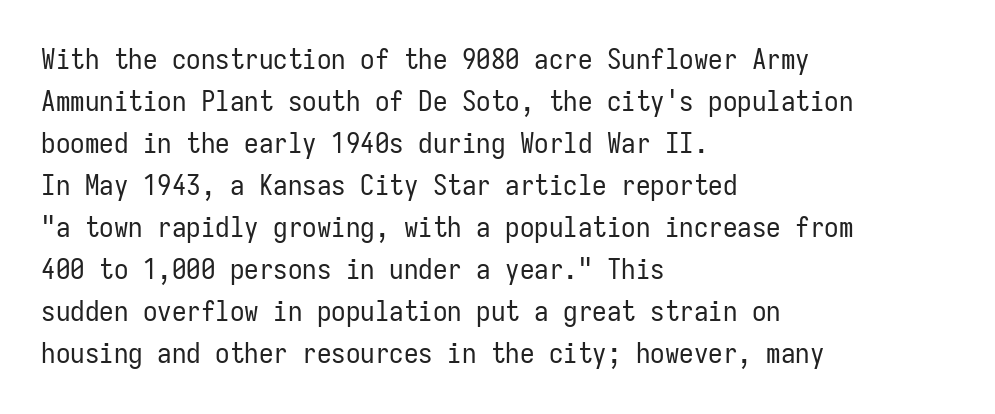
{"serif": "no", "italic": "no", "bold": "no", "weight": "regular", "width": "condensed", "stroke_contrast": "low", "x_height": "medium", "monospaced": "yes", "underline": "no", "align": "left", "line_spacing": "normal", "line_spacing_ratio": 1.45, "letter_spacing": "normal", "letter_spacing_em": 0.0, "glyph_px": 29}
